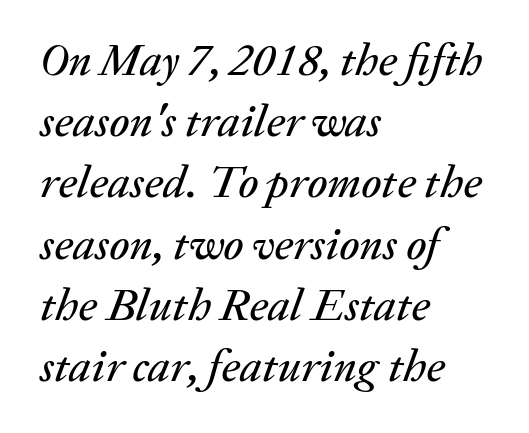
Q: Is the text italic (slanted)? A: Yes, it leans right by about 20 degrees.
Q: Is the text underlined? A: No.
Q: How is the paragraph aligned? A: Left-aligned.
Q: Is the spacing between letters normal or unusually wide? A: Normal.
Q: Is the spacing between lines tight, normal or loose? A: Normal.
Q: Width (condensed, normal, or wide)? A: Normal.
Q: Stroke contrast? A: Medium.
Q: x-height? A: Medium.
Q: Monospaced? A: No.
